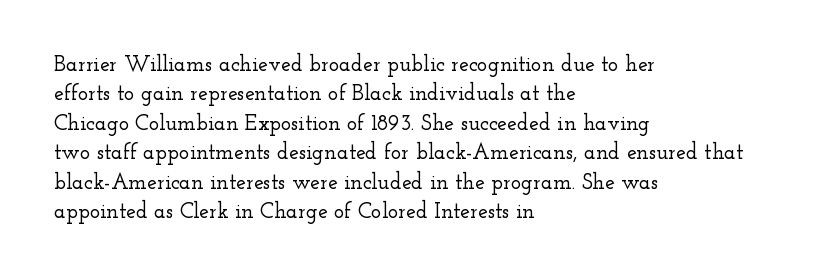
Reading down the block, your eye returns to a fixed left position each line. The type sits square on the baseline with zero lean. The space directly below the letters is spotless. Notice how descenders clear the ascenders below comfortably — that's standard leading. Each word holds together tightly as a unit, with standard inter-letter gaps.
